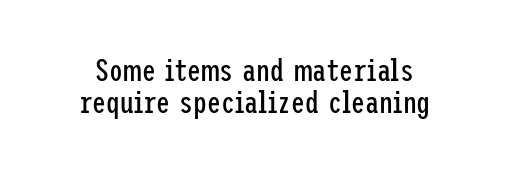
The leading is snug, giving the passage a crowded texture. The letterforms sit at book weight or below. Check under the words: just untouched page. In terms of letterform style, serifs are entirely absent. Does extra space separate the letters? No, they use regular spacing. A roman cut, with each character standing at attention.
